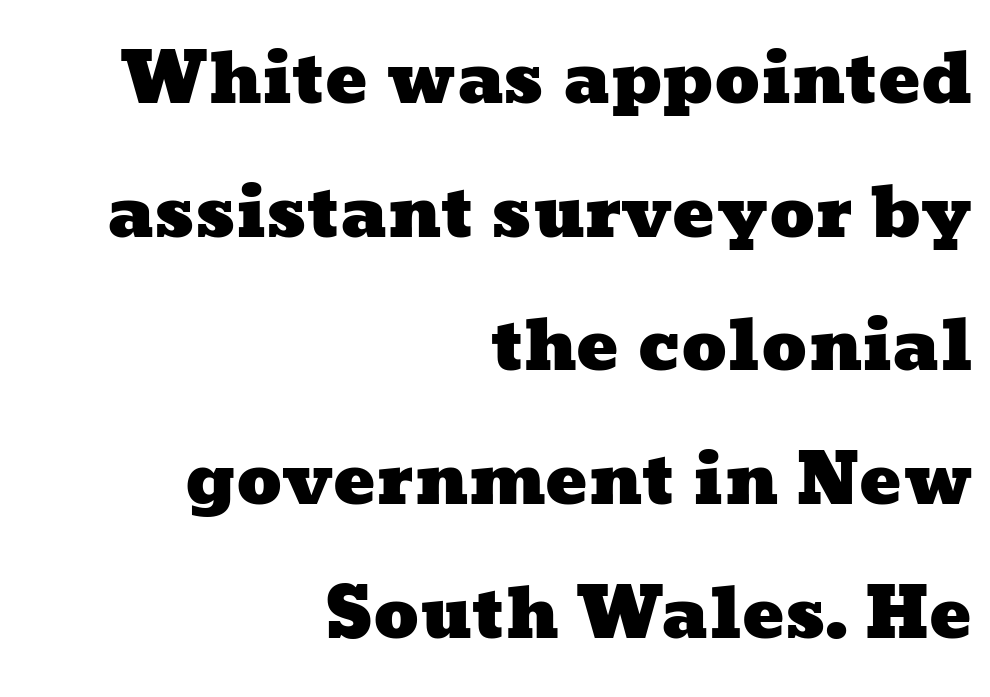
{"width": "wide", "stroke_contrast": "low", "x_height": "medium", "monospaced": "no", "underline": "no", "align": "right", "line_spacing": "loose", "line_spacing_ratio": 1.91, "letter_spacing": "normal", "letter_spacing_em": 0.0, "glyph_px": 70}
